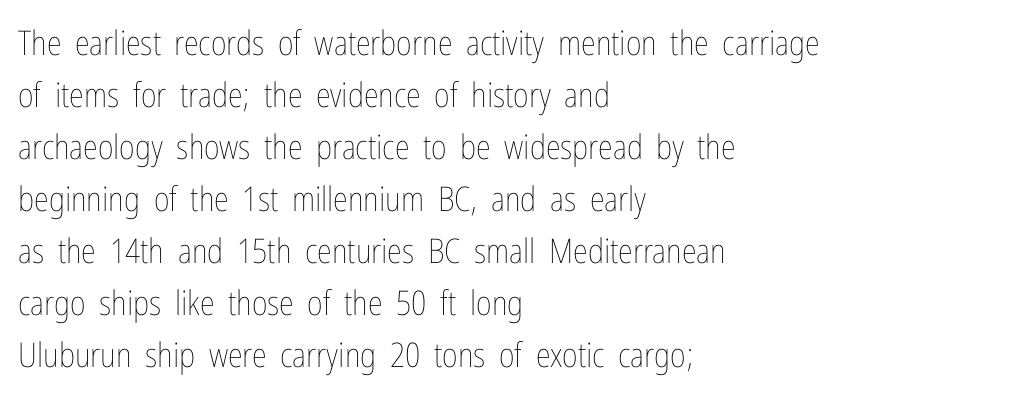
{"italic": "no", "bold": "no", "weight": "thin", "width": "condensed", "stroke_contrast": "low", "x_height": "medium", "monospaced": "no", "underline": "no", "align": "left", "line_spacing": "normal", "line_spacing_ratio": 1.53, "letter_spacing": "normal", "letter_spacing_em": 0.0, "glyph_px": 34}
